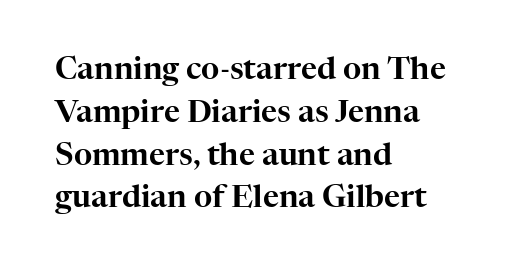
Q: Is the text italic (slanted)? A: No, it is upright.
Q: Is the typeface a serif or a sans-serif typeface? A: Serif.
Q: Is the text underlined? A: No.
Q: How is the paragraph aligned? A: Left-aligned.
Q: Is the spacing between letters normal or unusually wide? A: Normal.
Q: Is the spacing between lines tight, normal or loose? A: Normal.
Q: Width (condensed, normal, or wide)? A: Normal.
Q: Stroke contrast? A: High.
Q: x-height? A: Medium.
Q: Monospaced? A: No.
